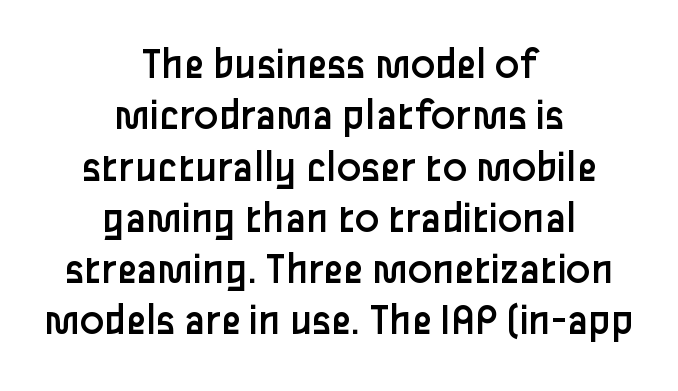
The image shows 45 px regular-weight sans-serif type, upright; set centered, tight line spacing (1.14x), normal letter spacing, not underlined; low stroke contrast and a medium x-height.
